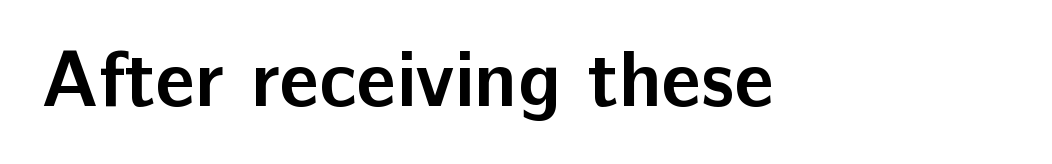
Plain, unruled lines of type. Is there any slant? The stems are plumb. I'd call this a sans setting — the letters go barefoot. You could not count columns in this text — the font is proportionally spaced. The font is running at its bold setting. There is no visible air inserted between adjacent glyphs.
